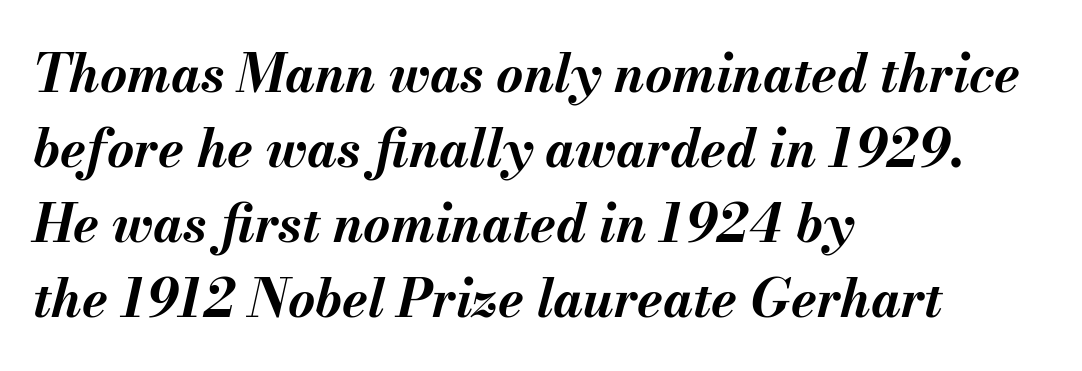
Q: Is the text bold? A: Yes.
Q: Is the text italic (slanted)? A: Yes, it leans right by about 13 degrees.
Q: Is the text underlined? A: No.
Q: How is the paragraph aligned? A: Left-aligned.
Q: Is the spacing between letters normal or unusually wide? A: Normal.
Q: Is the spacing between lines tight, normal or loose? A: Normal.
Q: Width (condensed, normal, or wide)? A: Normal.
Q: Stroke contrast? A: Medium.
Q: x-height? A: Small.
Q: Monospaced? A: No.
